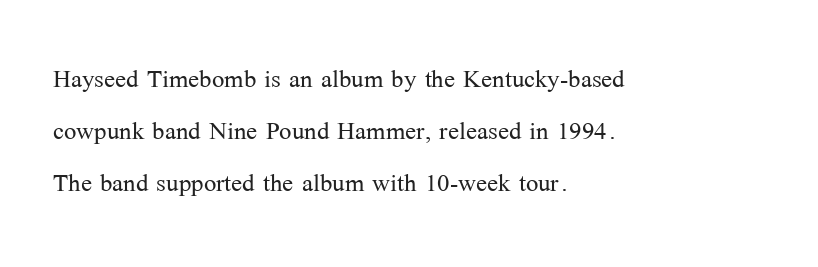
Q: Is the text bold? A: No.
Q: Is the text italic (slanted)? A: No, it is upright.
Q: Is the typeface a serif or a sans-serif typeface? A: Serif.
Q: Is the text underlined? A: No.
Q: How is the paragraph aligned? A: Left-aligned.
Q: Is the spacing between letters normal or unusually wide? A: Normal.
Q: Is the spacing between lines tight, normal or loose? A: Normal.
Q: Width (condensed, normal, or wide)? A: Normal.
Q: Stroke contrast? A: Medium.
Q: x-height? A: Medium.
Q: Monospaced? A: No.
